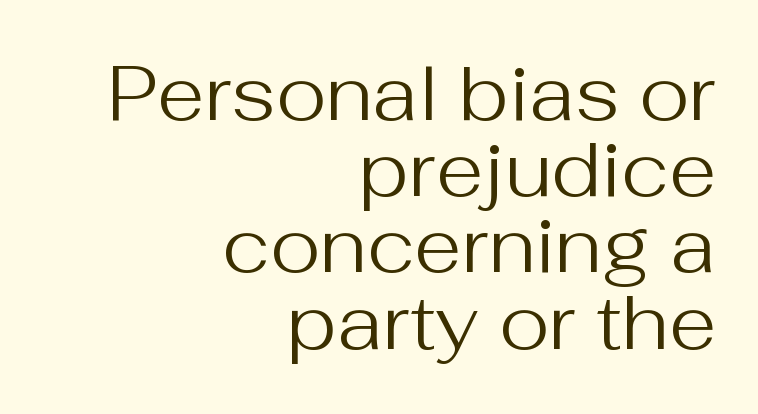
{"serif": "no", "italic": "no", "bold": "no", "weight": "regular", "width": "normal", "stroke_contrast": "medium", "x_height": "medium", "monospaced": "no", "underline": "no", "align": "right", "line_spacing": "tight", "line_spacing_ratio": 0.99, "letter_spacing": "normal", "letter_spacing_em": 0.0, "glyph_px": 77}
